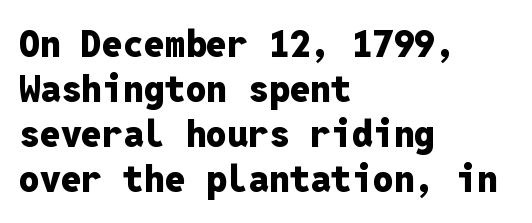
Q: Is the text bold? A: Yes.
Q: Is the text italic (slanted)? A: No, it is upright.
Q: Is the typeface a serif or a sans-serif typeface? A: Sans-serif.
Q: Is the text underlined? A: No.
Q: How is the paragraph aligned? A: Left-aligned.
Q: Is the spacing between letters normal or unusually wide? A: Normal.
Q: Width (condensed, normal, or wide)? A: Normal.
Q: Stroke contrast? A: Low.
Q: x-height? A: Medium.
Q: Monospaced? A: Yes.
